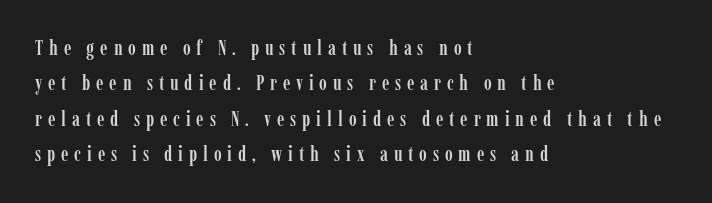
The image shows 21 px text type, upright; set left-aligned, normal line spacing (1.69x), unusually wide letter spacing (+0.28 em), not underlined.
